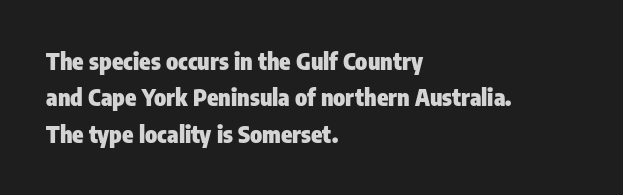
{"italic": "no", "bold": "yes", "underline": "no", "align": "left", "line_spacing": "normal", "line_spacing_ratio": 1.58, "letter_spacing": "normal", "letter_spacing_em": 0.0, "glyph_px": 23}
